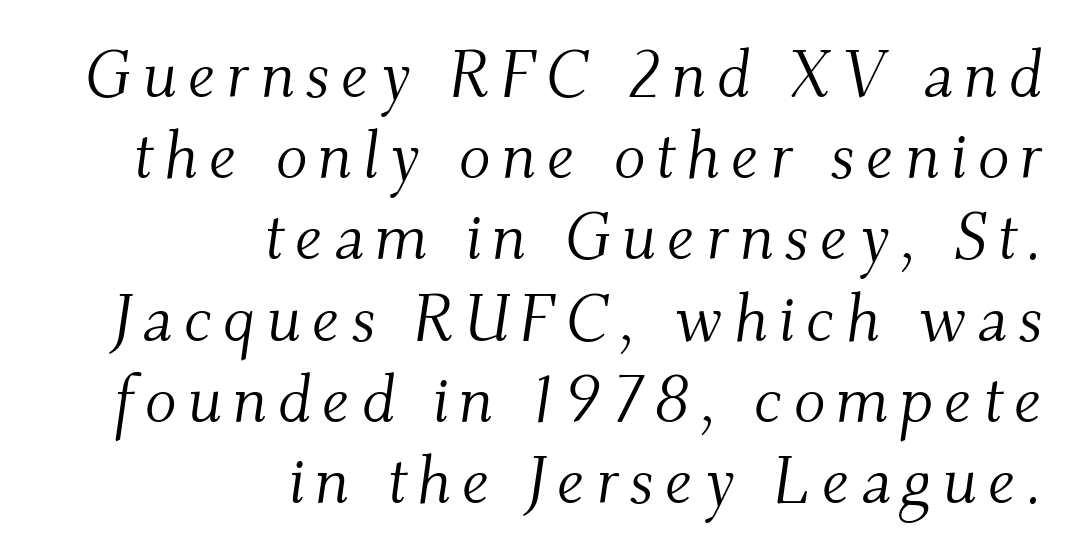
Q: Is the text bold? A: No.
Q: Is the text italic (slanted)? A: Yes, it leans right by about 9 degrees.
Q: Is the typeface a serif or a sans-serif typeface? A: Serif.
Q: Is the text underlined? A: No.
Q: How is the paragraph aligned? A: Right-aligned.
Q: Width (condensed, normal, or wide)? A: Normal.
Q: Stroke contrast? A: Medium.
Q: x-height? A: Small.
Q: Monospaced? A: No.
